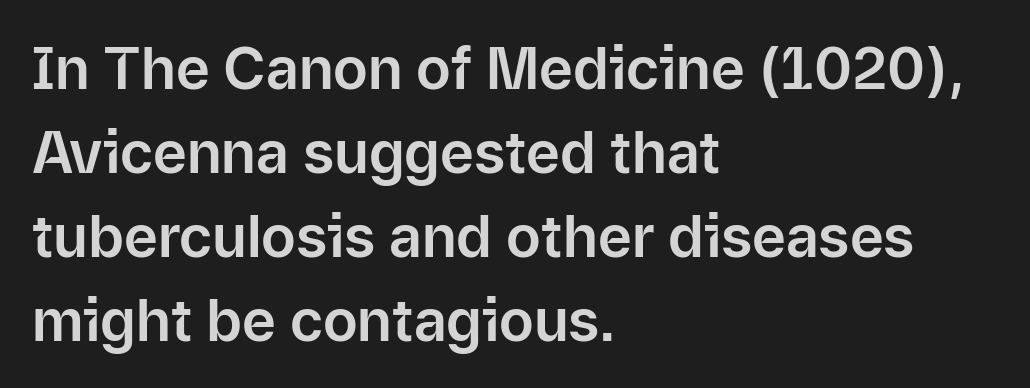
Q: Is the text italic (slanted)? A: No, it is upright.
Q: Is the typeface a serif or a sans-serif typeface? A: Sans-serif.
Q: Is the text underlined? A: No.
Q: How is the paragraph aligned? A: Left-aligned.
Q: Is the spacing between letters normal or unusually wide? A: Normal.
Q: Is the spacing between lines tight, normal or loose? A: Normal.
Q: Width (condensed, normal, or wide)? A: Normal.
Q: Stroke contrast? A: Low.
Q: x-height? A: Medium.
Q: Monospaced? A: No.
